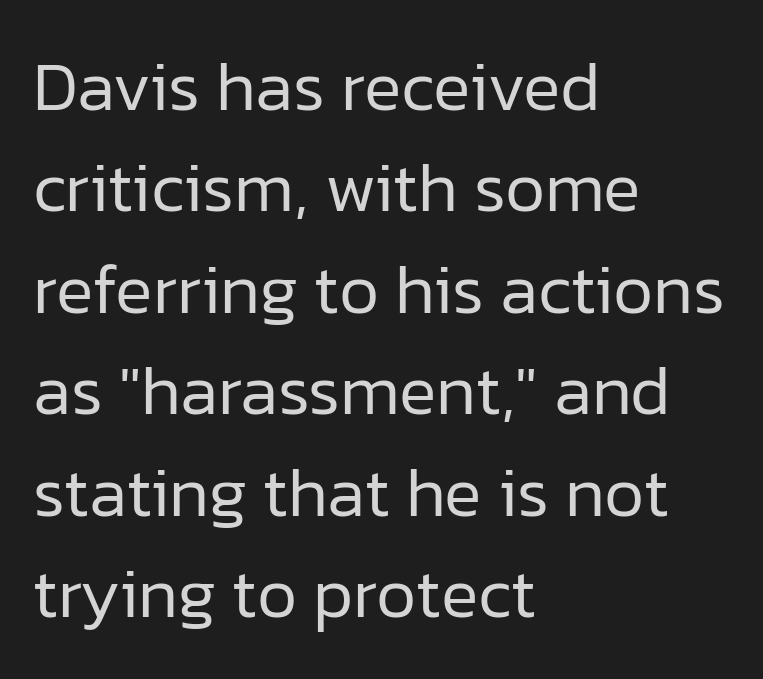
{"serif": "no", "italic": "no", "bold": "no", "weight": "regular", "width": "normal", "stroke_contrast": "low", "x_height": "medium", "monospaced": "no", "underline": "no", "align": "left", "line_spacing": "normal", "line_spacing_ratio": 1.45, "letter_spacing": "normal", "letter_spacing_em": 0.0, "glyph_px": 70}
